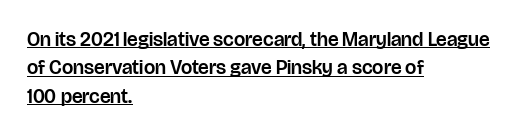
Vertical spacing — default. The lines are quadded left. Tall strokes in this sample are plumb rather than angled. Standard letterfit; no display-style spreading of the glyphs. Underlining? Definitely there.
